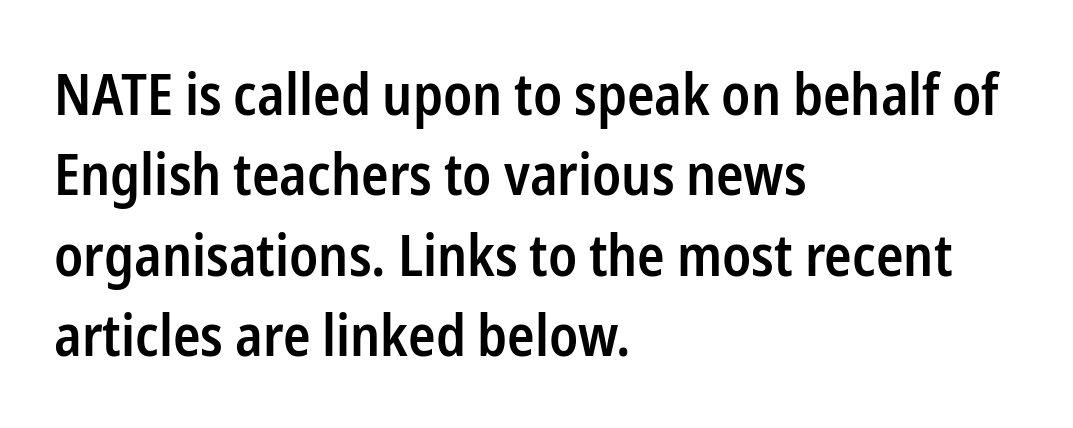
Q: Is the text bold? A: Semi-bold.
Q: Is the text italic (slanted)? A: No, it is upright.
Q: Is the typeface a serif or a sans-serif typeface? A: Sans-serif.
Q: Is the text underlined? A: No.
Q: How is the paragraph aligned? A: Left-aligned.
Q: Is the spacing between letters normal or unusually wide? A: Normal.
Q: Is the spacing between lines tight, normal or loose? A: Normal.
Q: Width (condensed, normal, or wide)? A: Condensed.
Q: Stroke contrast? A: Low.
Q: x-height? A: Medium.
Q: Monospaced? A: No.
